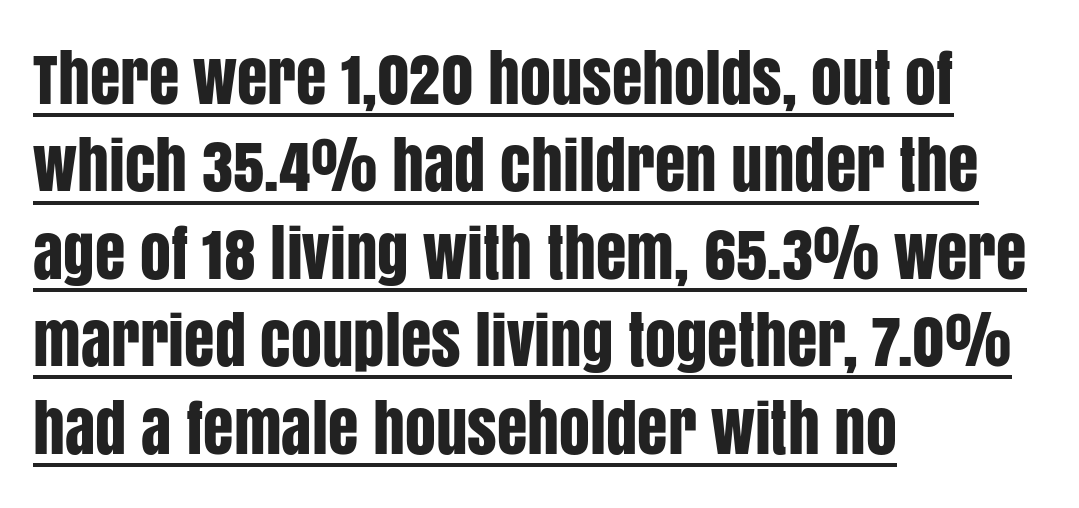
The image shows 62 px condensed sans-serif type, upright; set left-aligned, normal line spacing (1.41x), normal letter spacing, underlined; low stroke contrast and a large x-height.
